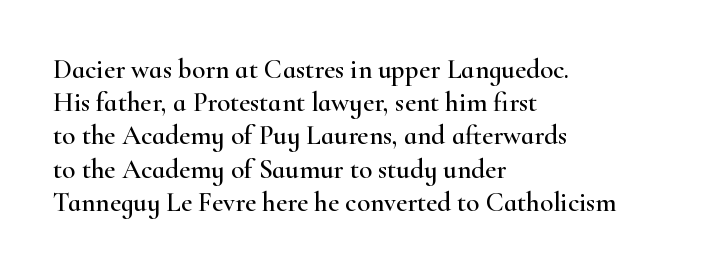
{"italic": "no", "underline": "no", "align": "left", "line_spacing_ratio": 1.23, "letter_spacing": "normal", "letter_spacing_em": 0.0, "glyph_px": 27}
